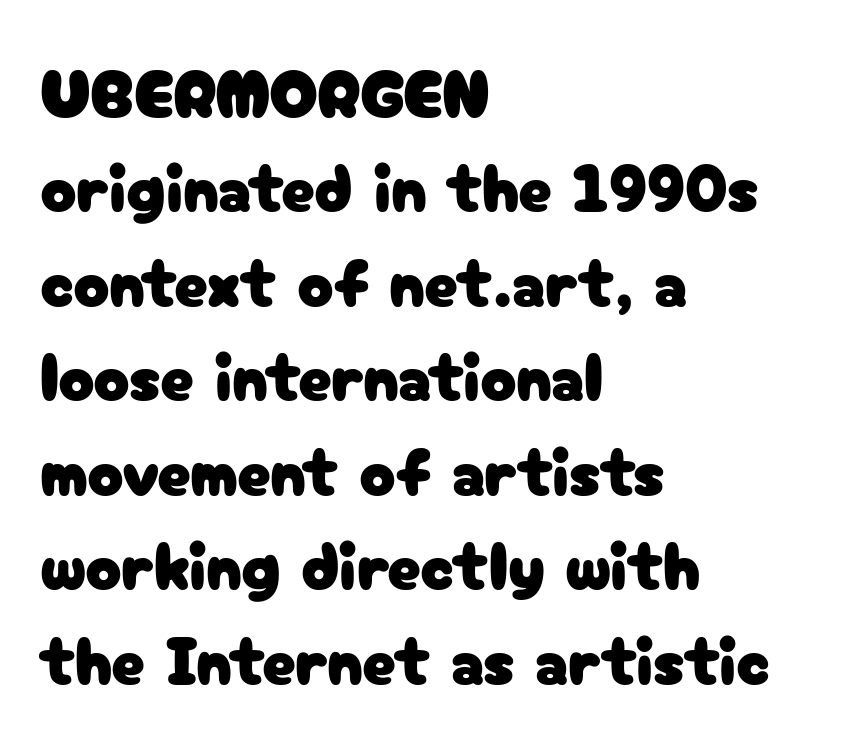
{"serif": "no", "italic": "no", "width": "normal", "stroke_contrast": "low", "x_height": "medium", "monospaced": "no", "underline": "no", "align": "left", "line_spacing": "normal", "line_spacing_ratio": 1.41, "letter_spacing": "normal", "letter_spacing_em": 0.0, "glyph_px": 67}
